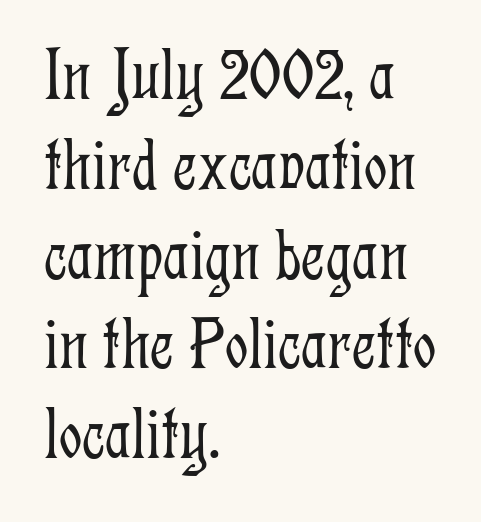
The image shows 73 px light, condensed serif type, upright; set left-aligned, line spacing 1.23x, normal letter spacing, not underlined; low stroke contrast and a medium x-height.
